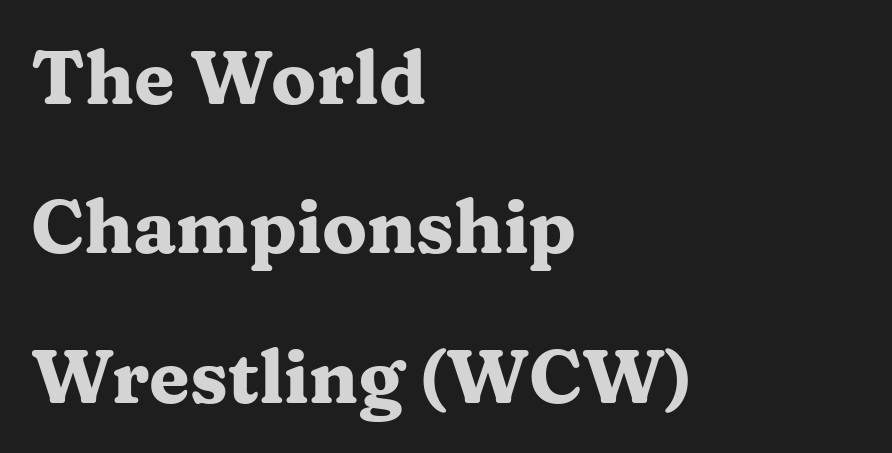
Q: Is the text bold? A: Yes.
Q: Is the text italic (slanted)? A: No, it is upright.
Q: Is the typeface a serif or a sans-serif typeface? A: Serif.
Q: Is the text underlined? A: No.
Q: How is the paragraph aligned? A: Left-aligned.
Q: Is the spacing between letters normal or unusually wide? A: Normal.
Q: Is the spacing between lines tight, normal or loose? A: Loose.
Q: Width (condensed, normal, or wide)? A: Wide.
Q: Stroke contrast? A: Medium.
Q: x-height? A: Medium.
Q: Monospaced? A: No.
